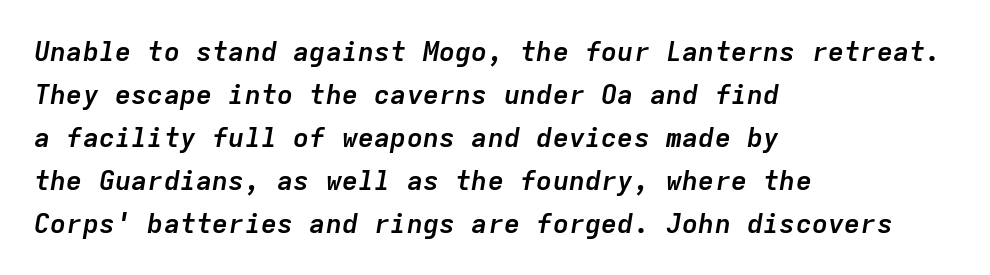
The image shows 27 px bold type, italic (leaning right); set left-aligned, normal line spacing (1.59x), normal letter spacing, not underlined.
